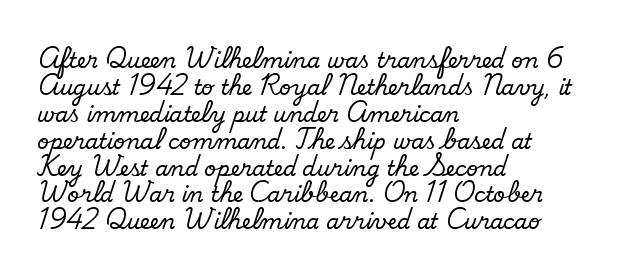
Q: Is the text bold? A: No.
Q: Is the text underlined? A: No.
Q: How is the paragraph aligned? A: Left-aligned.
Q: Is the spacing between letters normal or unusually wide? A: Normal.
Q: Is the spacing between lines tight, normal or loose? A: Normal.
